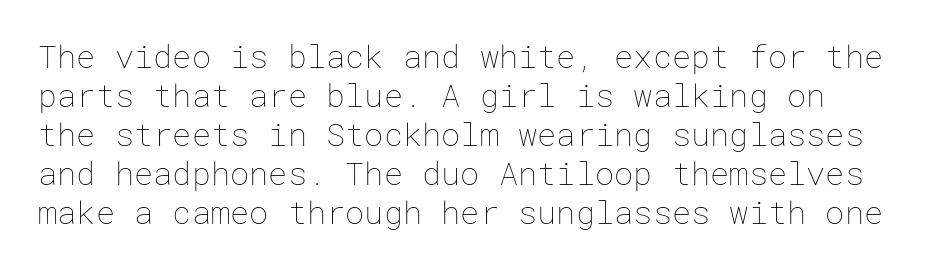
The image shows 32 px thin type, upright; set line spacing 1.22x, normal letter spacing, not underlined; low stroke contrast and a medium x-height.
